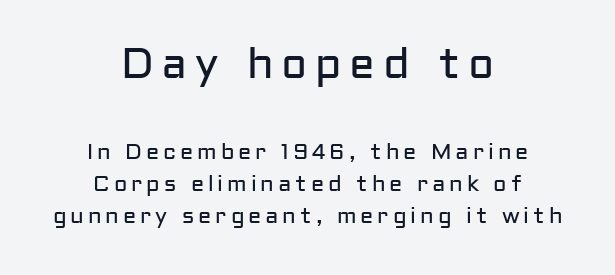
The weight tops out at a normal text grade. Glance below the letters and you will spot only blank space. Layout note: lines centered. The designer went with a sans here, leaving each stem footless. A normal amount of white space separates one row of letters from the next. Look at the glyph heights: the upper group is clearly the bigger setting.
